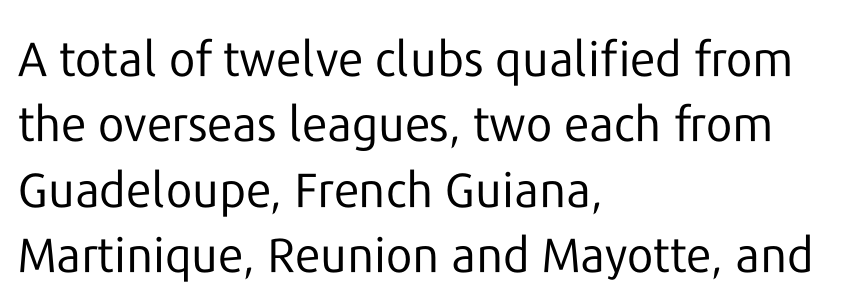
The rows are spaced the way most documents space them. The words here are not underlined. Does the type have serifs? No, each stem ends abruptly. The letters advance in unequal steps, a hallmark of proportional type. No extra ink here — the face is not bold.
